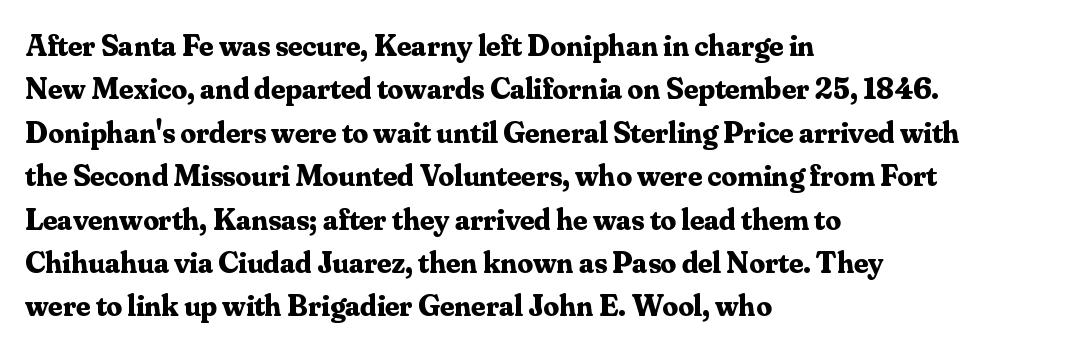
The image shows 31 px bold serif type, upright; set left-aligned, normal line spacing (1.4x), normal letter spacing, not underlined; medium stroke contrast and a small x-height.
